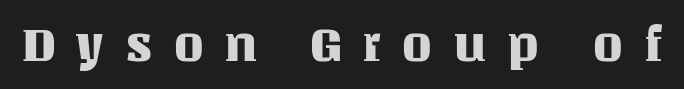
Q: Is the text italic (slanted)? A: No, it is upright.
Q: Is the text underlined? A: No.
Q: Is the spacing between letters normal or unusually wide? A: Unusually wide.
Q: Width (condensed, normal, or wide)? A: Normal.
Q: Stroke contrast? A: Medium.
Q: x-height? A: Large.
Q: Monospaced? A: No.
